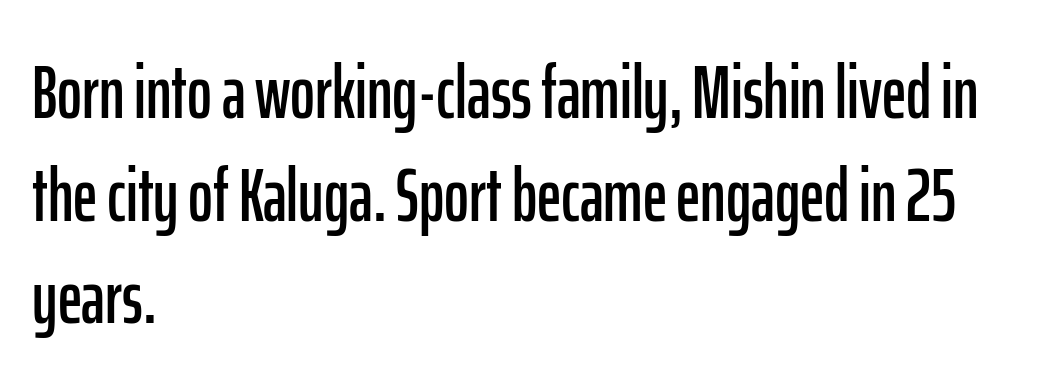
Q: Is the text italic (slanted)? A: No, it is upright.
Q: Is the typeface a serif or a sans-serif typeface? A: Sans-serif.
Q: Is the text underlined? A: No.
Q: How is the paragraph aligned? A: Left-aligned.
Q: Is the spacing between letters normal or unusually wide? A: Normal.
Q: Is the spacing between lines tight, normal or loose? A: Normal.
Q: Width (condensed, normal, or wide)? A: Condensed.
Q: Stroke contrast? A: Low.
Q: x-height? A: Medium.
Q: Monospaced? A: No.
